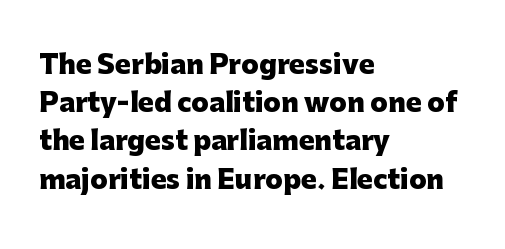
Q: Is the text bold? A: Yes.
Q: Is the text italic (slanted)? A: No, it is upright.
Q: Is the text underlined? A: No.
Q: How is the paragraph aligned? A: Left-aligned.
Q: Is the spacing between letters normal or unusually wide? A: Normal.
Q: Is the spacing between lines tight, normal or loose? A: Normal.
